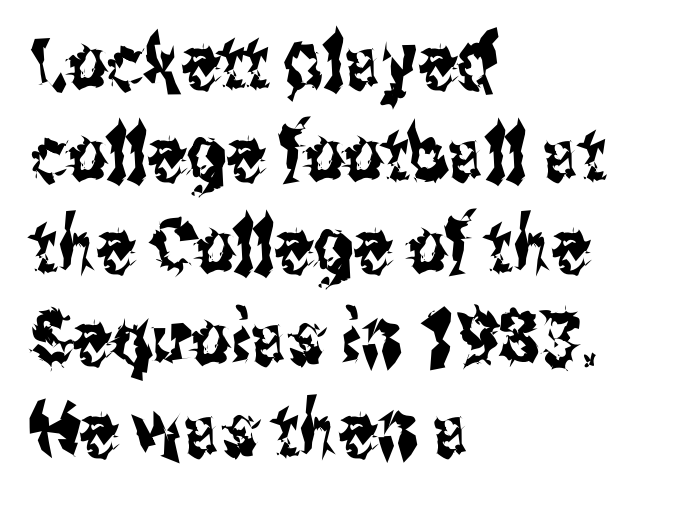
Do the characters align in a grid? No, the font is proportional. The tracking reads as untouched default to a designer's eye. Every row of glyphs begins at an identical x-position on the left. Unlike italic type, these characters show no tilt at all. Regarding serifs, this sample does without them.
